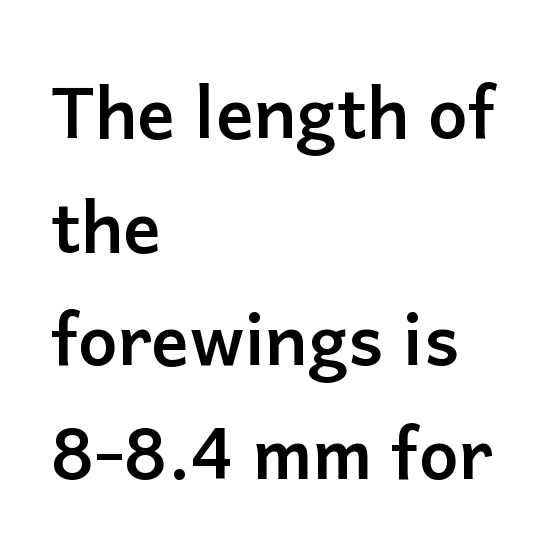
{"serif": "no", "italic": "no", "bold": "yes", "weight": "semibold", "width": "normal", "stroke_contrast": "low", "x_height": "medium", "monospaced": "no", "underline": "no", "align": "left", "line_spacing": "normal", "line_spacing_ratio": 1.6, "letter_spacing": "normal", "letter_spacing_em": 0.0, "glyph_px": 71}
